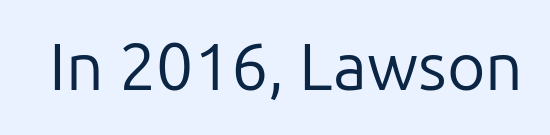
{"serif": "no", "italic": "no", "bold": "no", "weight": "regular", "width": "normal", "stroke_contrast": "low", "x_height": "medium", "monospaced": "no", "underline": "no", "letter_spacing": "normal", "letter_spacing_em": 0.0, "glyph_px": 66}
